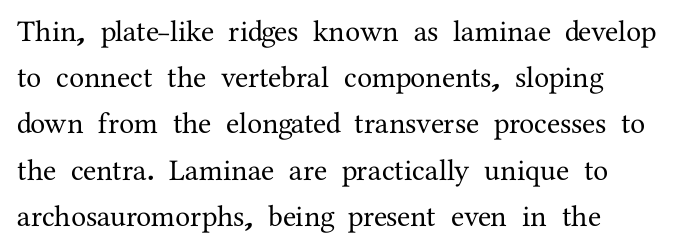
Q: Is the text italic (slanted)? A: No, it is upright.
Q: Is the typeface a serif or a sans-serif typeface? A: Serif.
Q: Is the text underlined? A: No.
Q: Is the spacing between letters normal or unusually wide? A: Normal.
Q: Is the spacing between lines tight, normal or loose? A: Normal.
Q: Width (condensed, normal, or wide)? A: Normal.
Q: Stroke contrast? A: Medium.
Q: x-height? A: Medium.
Q: Monospaced? A: No.
